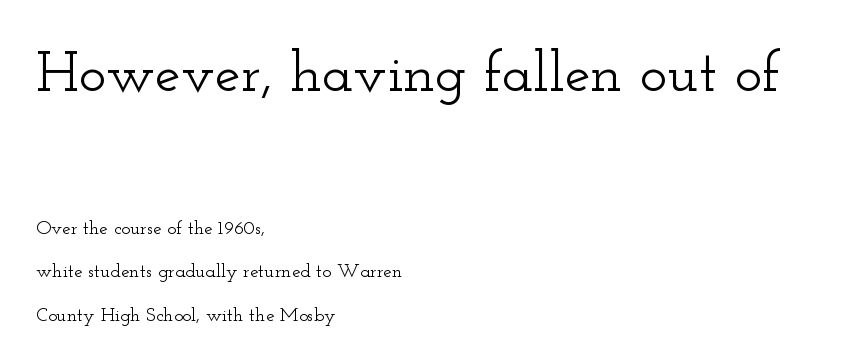
The compositor pushed each line to the left boundary. Check the space under the baseline: it is left empty. Default kerning and tracking; the words read as compact shapes. The composition opens big and finishes small.
